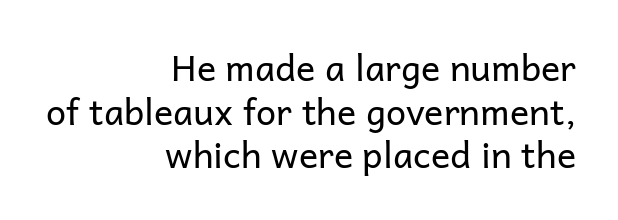
No extra tracking has been applied to these lines. You could not count columns in this text — the font is proportionally spaced. Stems and bowls with no extra thickness — not bold. Quick note: not italic, upright. The passage is arranged like a letterhead date or caption credit — flush right.
